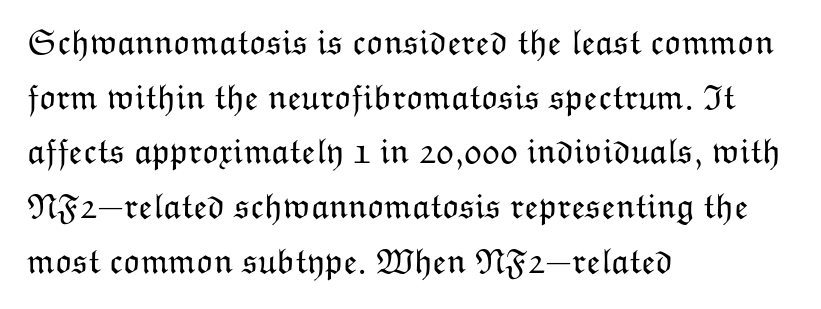
{"italic": "no", "bold": "no", "weight": "light", "width": "normal", "stroke_contrast": "low", "x_height": "medium", "monospaced": "no", "underline": "no", "align": "left", "line_spacing": "normal", "line_spacing_ratio": 1.52, "letter_spacing": "normal", "letter_spacing_em": 0.0, "glyph_px": 36}
